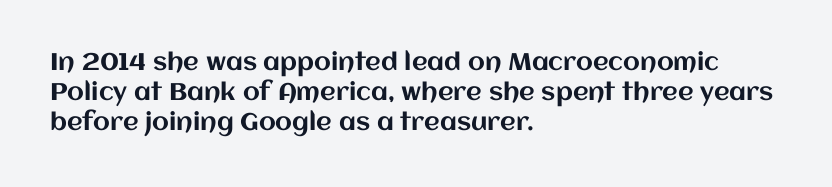
{"italic": "no", "underline": "no", "align": "left", "line_spacing": "normal", "line_spacing_ratio": 1.25, "letter_spacing": "normal", "letter_spacing_em": 0.0, "glyph_px": 24}
